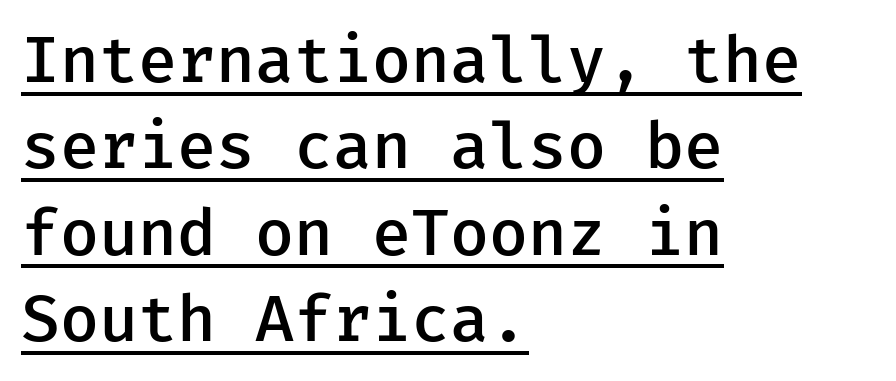
Horizontal bands of white between lines are of average thickness. The letters stand upright; this is a roman face. In terms of letterform style, serifs are entirely absent. The string is rendered with underlining switched on. Is the letter spacing exaggerated? No — it looks like the ordinary default. Horizontally, the lines are justified to the leading edge only.
